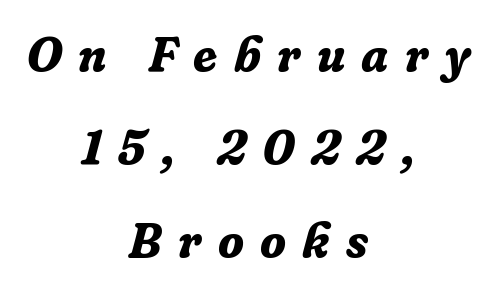
The image shows 48 px bold serif type, italic (leaning right); set centered, loose line spacing (1.94x), unusually wide letter spacing (+0.34 em), not underlined; low stroke contrast and a medium x-height.
